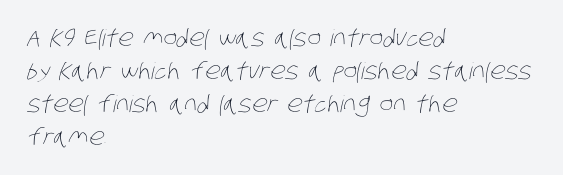
Nobody drew a line under any word here. No letter is thick-stroked: the sample isn't bold. The text block is weighted toward the left margin, trailing off unevenly rightward. Tracking value appears to be zero — textbook default spacing. These lines sit exactly where default settings would place them.
